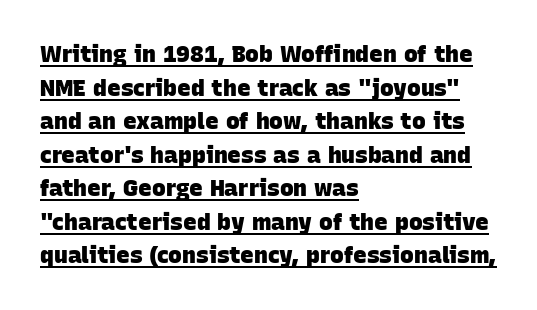
{"bold": "yes", "underline": "yes", "align": "left", "line_spacing": "normal", "line_spacing_ratio": 1.46, "letter_spacing": "normal", "letter_spacing_em": 0.0, "glyph_px": 23}
